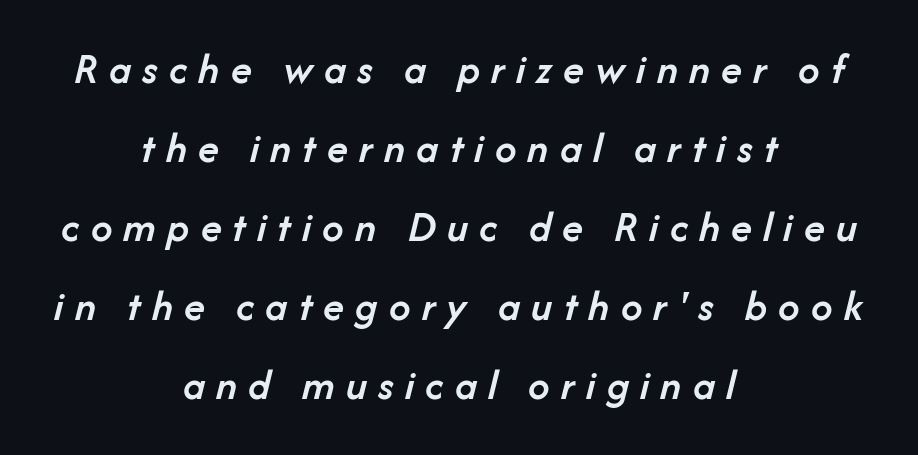
{"italic": "yes", "lean": "right", "slant_degrees": 14, "bold": "semi", "weight": "semibold", "width": "normal", "stroke_contrast": "low", "x_height": "medium", "monospaced": "no", "underline": "no", "align": "center", "line_spacing_ratio": 1.84, "letter_spacing": "wide", "letter_spacing_em": 0.26, "glyph_px": 43}
